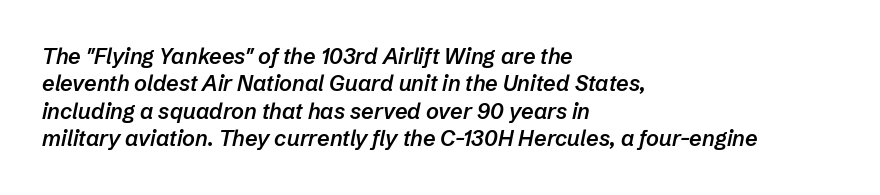
The image shows 22 px text type, italic (leaning right); set left-aligned, normal line spacing (1.25x), normal letter spacing, not underlined.
